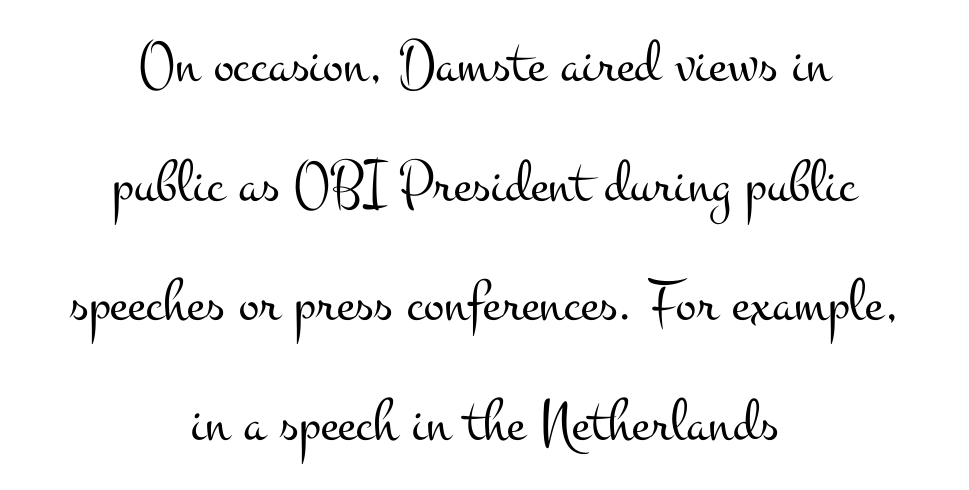
Q: Is the text bold? A: No.
Q: Is the text italic (slanted)? A: Yes.
Q: Is the typeface a serif or a sans-serif typeface? A: Serif.
Q: Is the text underlined? A: No.
Q: How is the paragraph aligned? A: Centered.
Q: Is the spacing between letters normal or unusually wide? A: Normal.
Q: Is the spacing between lines tight, normal or loose? A: Loose.
Q: Width (condensed, normal, or wide)? A: Wide.
Q: Stroke contrast? A: Medium.
Q: x-height? A: Small.
Q: Monospaced? A: No.
